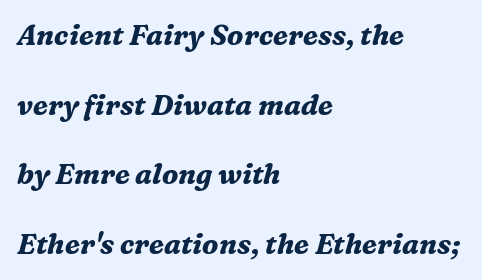
Its strokes are broad and dark, the hallmark of bold type. Descenders are the only things crossing below the line. Layout note: lines flush left. Summary of vertical rhythm: relaxed, with wide interline spacing. The passage shown is typed in a proportional face where columns would drift.
